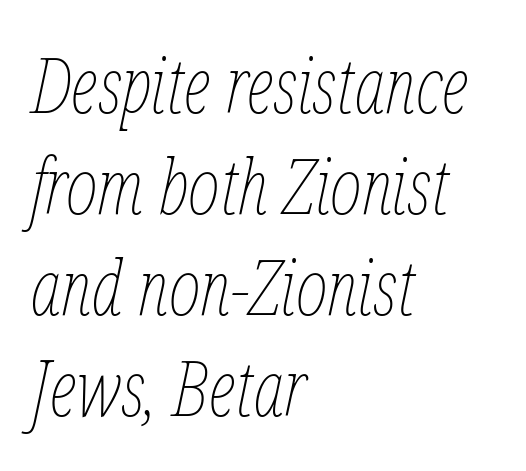
The image shows 76 px thin, condensed type, italic (leaning right); set left-aligned, normal line spacing (1.33x), normal letter spacing, not underlined; low stroke contrast and a medium x-height.
